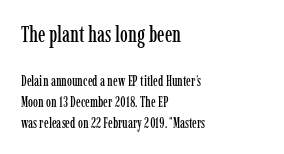
{"italic": "no", "underline": "no", "align": "left", "line_spacing": "normal", "line_spacing_ratio": 1.51, "letter_spacing": "normal", "letter_spacing_em": 0.0, "larger_block": "first", "size_ratio": 1.57, "glyph_px": 22}
